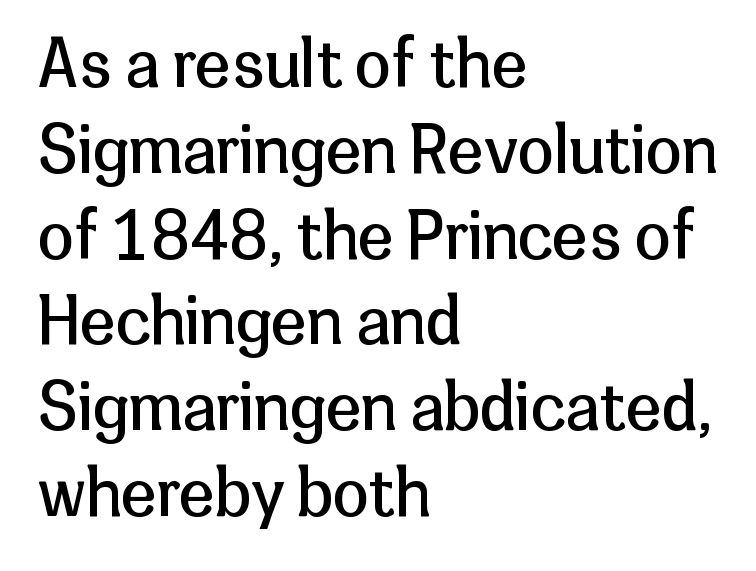
Q: Is the text bold? A: No.
Q: Is the text italic (slanted)? A: No, it is upright.
Q: Is the typeface a serif or a sans-serif typeface? A: Sans-serif.
Q: Is the text underlined? A: No.
Q: How is the paragraph aligned? A: Left-aligned.
Q: Is the spacing between letters normal or unusually wide? A: Normal.
Q: Is the spacing between lines tight, normal or loose? A: Normal.
Q: Width (condensed, normal, or wide)? A: Normal.
Q: Stroke contrast? A: Low.
Q: x-height? A: Medium.
Q: Monospaced? A: No.
